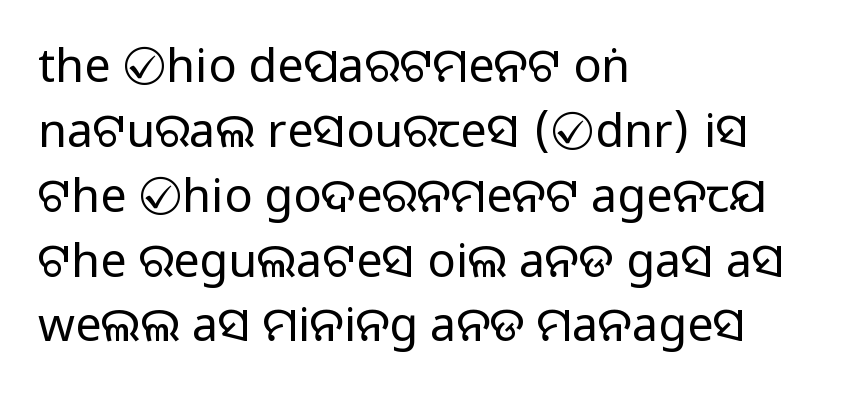
The image shows 47 px sans-serif type, upright; set left-aligned, normal line spacing (1.38x), normal letter spacing, not underlined; medium stroke contrast.
